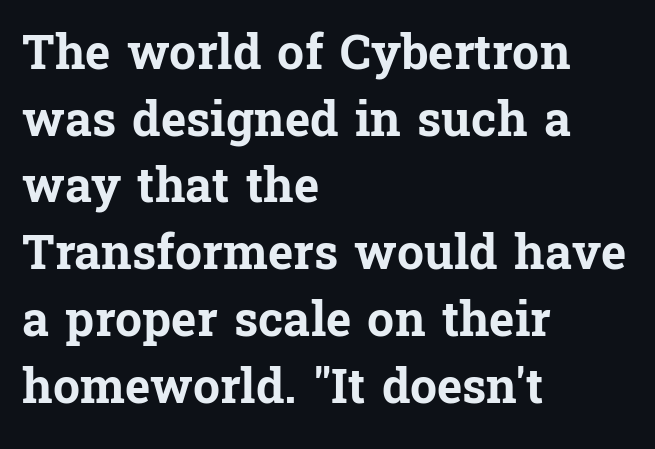
The image shows 48 px bold serif type, upright; set left-aligned, normal line spacing (1.39x), normal letter spacing, not underlined; low stroke contrast and a medium x-height.
